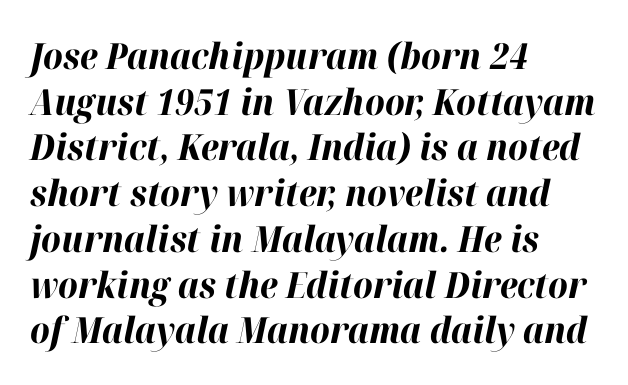
Varying glyph widths throughout — classic text-font behaviour. All the whitespace from short lines collects on the right. Every character sits at an angle, as italics do. Words float on clear page, feet unadorned. Rows of type keep a routine distance in the vertical direction. What weight is shown? A full bold with thick strokes.
